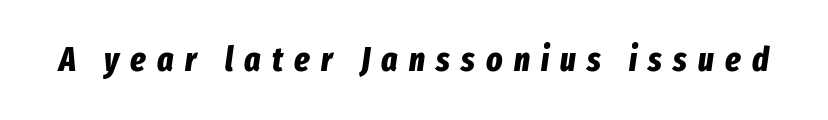
The image shows 34 px bold, condensed type, italic (leaning right); set unusually wide letter spacing (+0.33 em), not underlined; low stroke contrast and a medium x-height.
